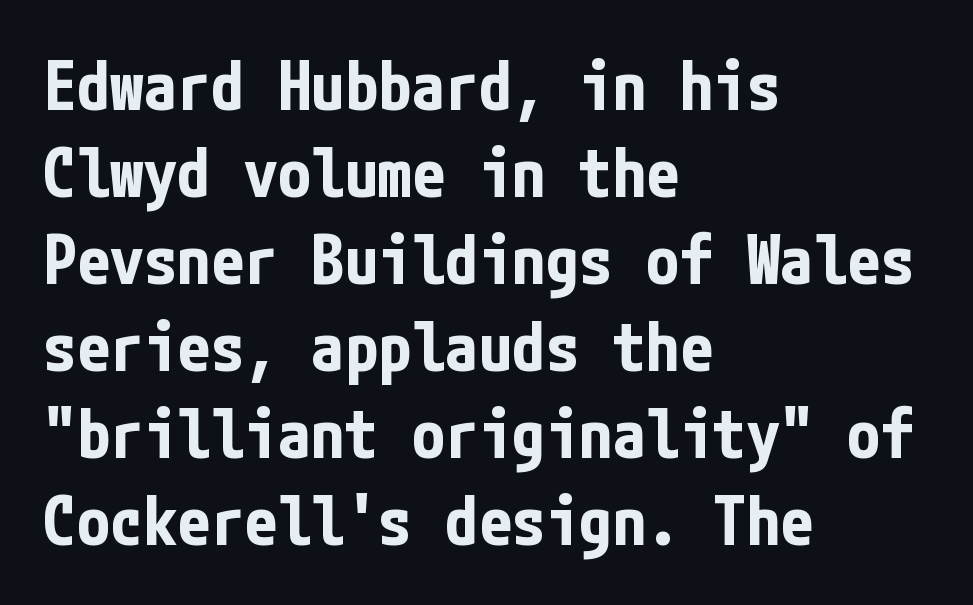
The image shows 67 px bold, condensed sans-serif type, upright; set left-aligned, normal line spacing (1.3x), normal letter spacing, not underlined; low stroke contrast and a medium x-height.
